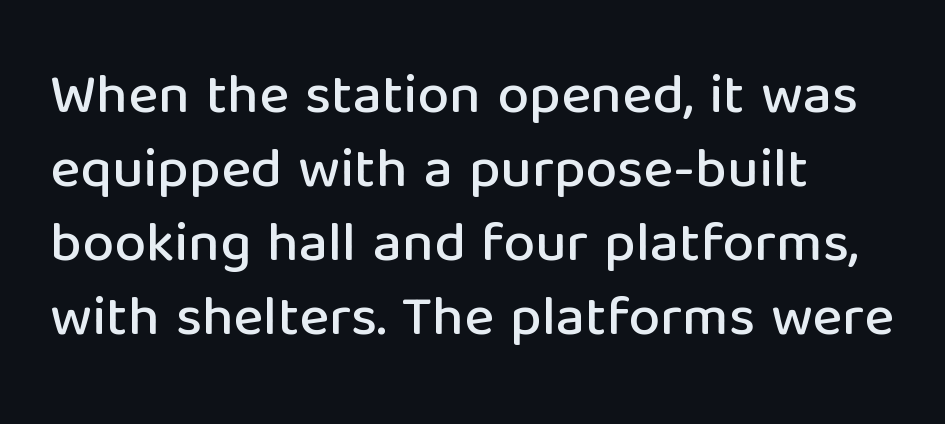
The text block is weighted toward the left margin, trailing off unevenly rightward. The letters carry no serifs — their stems end cleanly without finishing strokes. The letters sit at their default tracking, neither squeezed nor spread. Does the leading feel generous? No, just average. The rendering uses natural spacing where letterforms have individual widths. A clean baseline with only descenders dipping below it.
